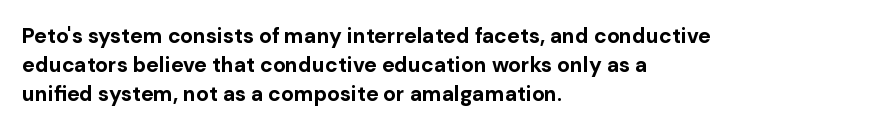
The lines are quadded left. These lines keep a tight, regular rhythm from letter to letter. The gap between lines stays unmarked. It's the straight-up-and-down kind of type. The rendering uses a moderate line-height, typical for paragraphs. Pretty heavy lettering here — definitely bold.
